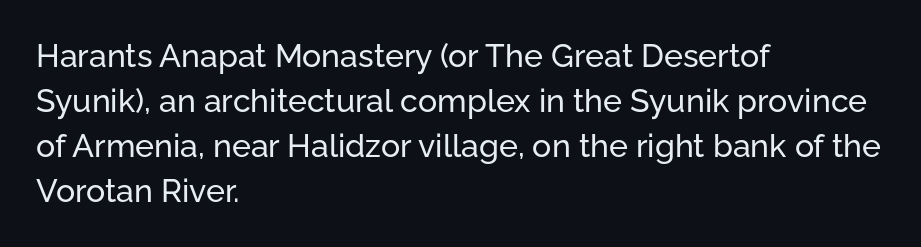
The image shows 32 px sans-serif type, upright; set left-aligned, normal line spacing (1.41x), normal letter spacing, not underlined; low stroke contrast and a medium x-height.
